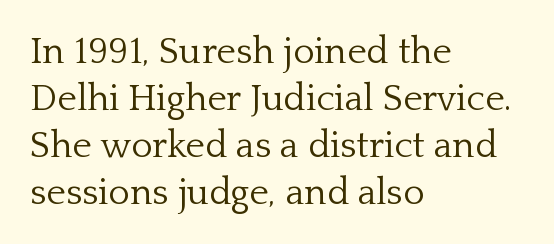
Q: Is the text bold? A: No.
Q: Is the text italic (slanted)? A: No, it is upright.
Q: Is the typeface a serif or a sans-serif typeface? A: Serif.
Q: Is the text underlined? A: No.
Q: How is the paragraph aligned? A: Left-aligned.
Q: Is the spacing between letters normal or unusually wide? A: Normal.
Q: Is the spacing between lines tight, normal or loose? A: Normal.
Q: Width (condensed, normal, or wide)? A: Normal.
Q: Stroke contrast? A: Low.
Q: x-height? A: Medium.
Q: Monospaced? A: No.
